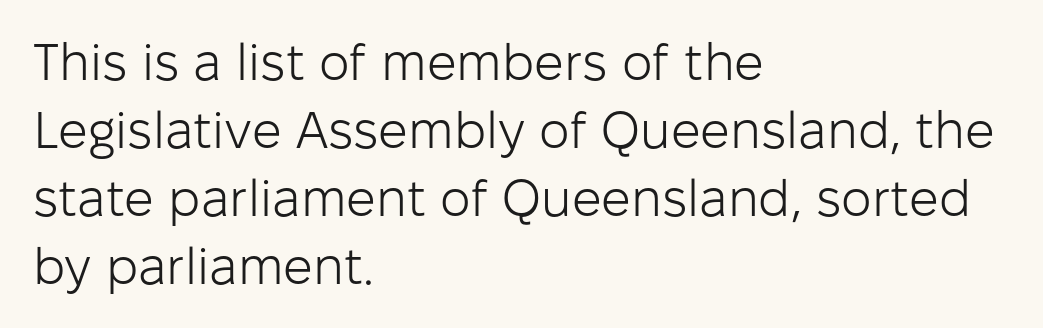
{"serif": "no", "italic": "no", "bold": "no", "weight": "light", "width": "normal", "stroke_contrast": "low", "x_height": "medium", "monospaced": "no", "underline": "no", "align": "left", "line_spacing": "normal", "line_spacing_ratio": 1.31, "letter_spacing": "normal", "letter_spacing_em": 0.0, "glyph_px": 52}
